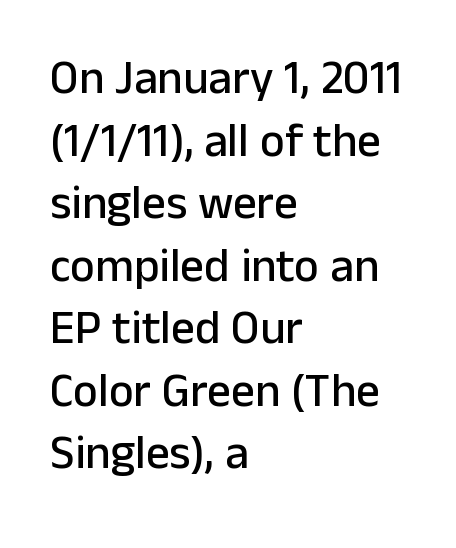
The image shows 47 px sans-serif type, upright; set left-aligned, normal line spacing (1.33x), normal letter spacing, not underlined; low stroke contrast and a medium x-height.
